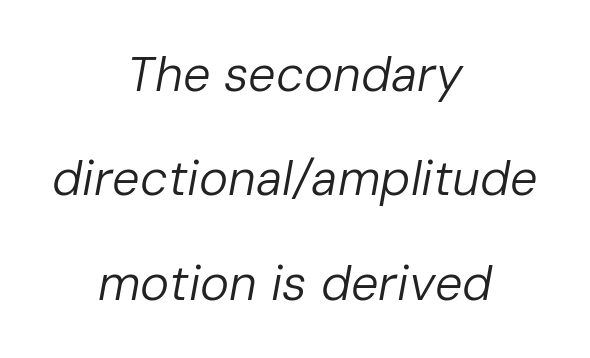
The image shows 49 px regular-weight type, italic (leaning right); set centered, loose line spacing (2.13x), normal letter spacing, not underlined; low stroke contrast and a medium x-height.
